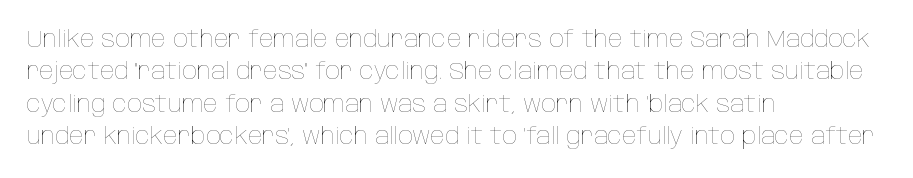
Q: Is the text bold? A: No.
Q: Is the text italic (slanted)? A: No, it is upright.
Q: Is the text underlined? A: No.
Q: How is the paragraph aligned? A: Left-aligned.
Q: Is the spacing between letters normal or unusually wide? A: Normal.
Q: Is the spacing between lines tight, normal or loose? A: Normal.
